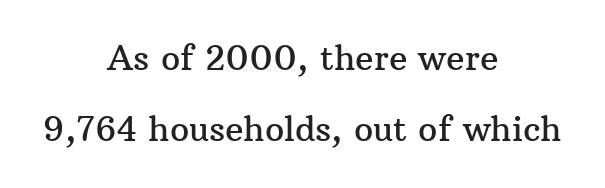
Quick note: interline space is abundant. I'd call this a serif setting — the letters wear small feet. The space directly below the letters is spotless. The passage shown is typed in a proportional face where columns would drift. This is the regular roman posture of the typeface. Between one letter and the next there's only the usual sliver of space.
